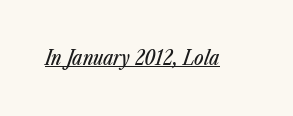
{"italic": "yes", "lean": "right", "slant_degrees": 23, "underline": "yes", "letter_spacing": "normal", "letter_spacing_em": 0.0, "glyph_px": 20}
